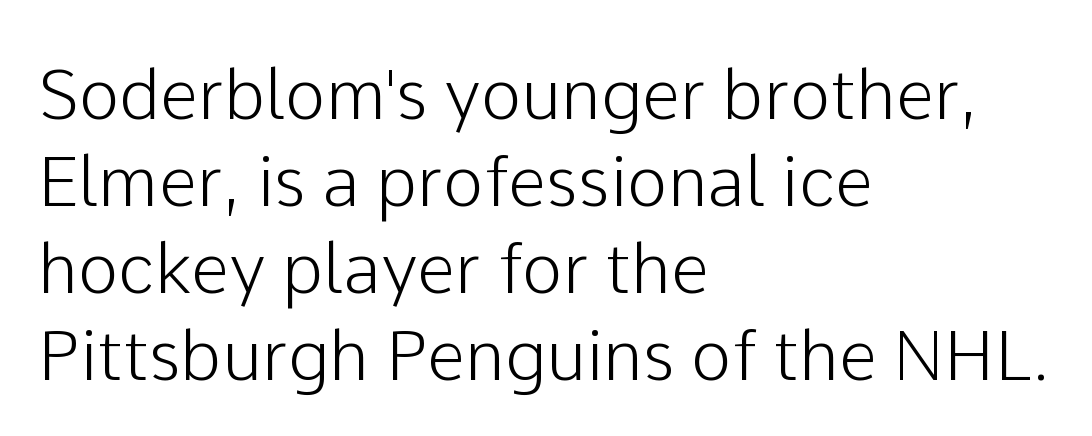
The tracking reads as untouched default to a designer's eye. This sample uses a sans-serif face. Regarding leading, the lines here are spaced in the standard way. Ordinary non-slanted type is in use.
